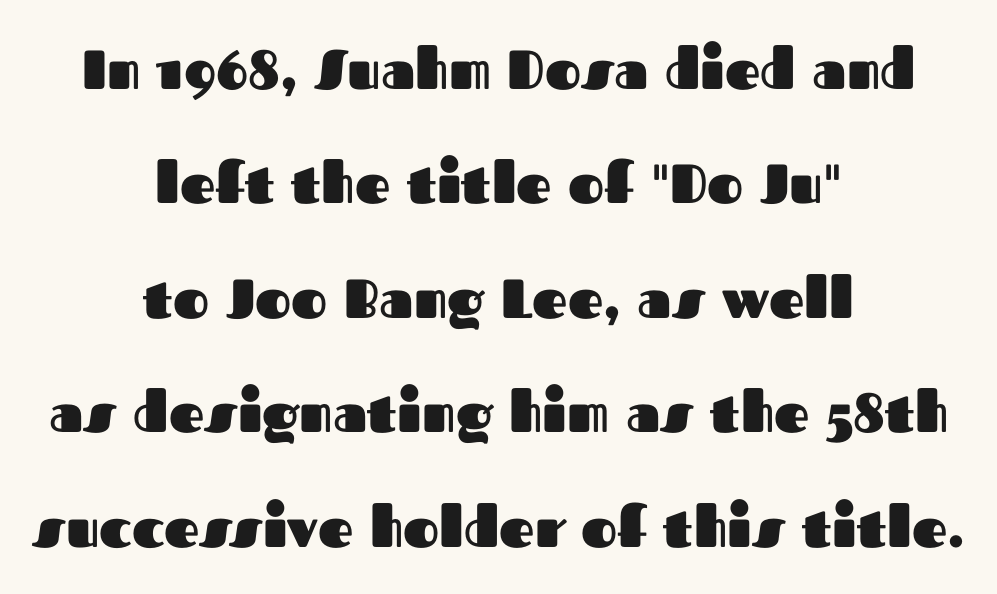
The image shows 55 px heavy sans-serif type, upright; set centered, loose line spacing (2.08x), normal letter spacing, not underlined; medium stroke contrast and a medium x-height.
